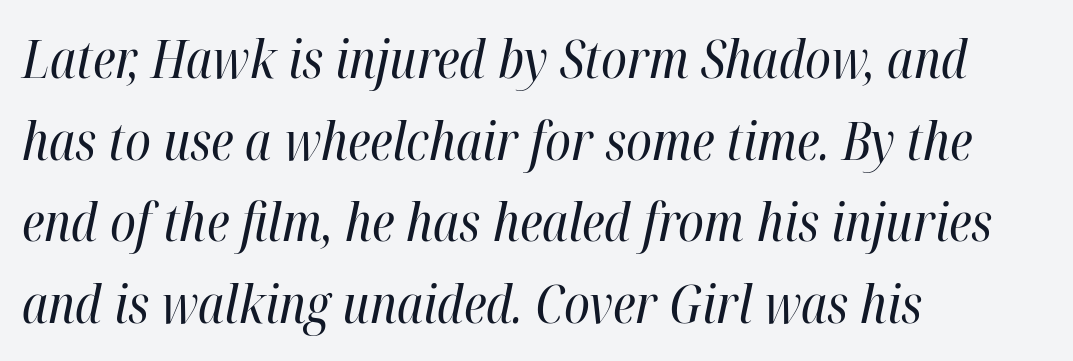
{"italic": "yes", "lean": "right", "slant_degrees": 12, "bold": "no", "weight": "regular", "width": "condensed", "stroke_contrast": "high", "x_height": "medium", "monospaced": "no", "underline": "no", "align": "left", "line_spacing": "normal", "line_spacing_ratio": 1.57, "letter_spacing": "normal", "letter_spacing_em": 0.0, "glyph_px": 52}
